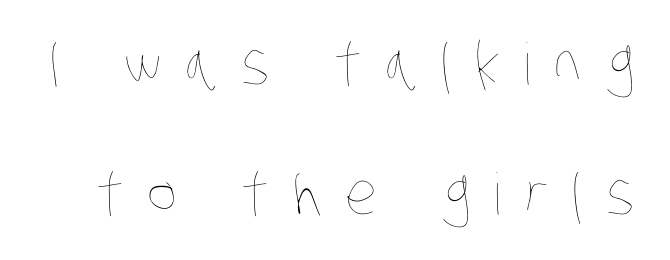
Q: Is the text bold? A: No.
Q: Is the text underlined? A: No.
Q: Is the spacing between letters normal or unusually wide? A: Unusually wide.
Q: Is the spacing between lines tight, normal or loose? A: Loose.
Q: Width (condensed, normal, or wide)? A: Condensed.
Q: Stroke contrast? A: Low.
Q: x-height? A: Large.
Q: Monospaced? A: No.
